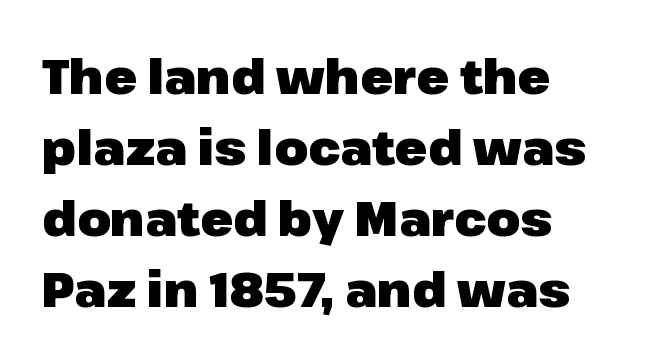
Has an underline been added? It has not. Horizontal alignment here is leftward, the default for most running prose. No extra tracking has been applied to these lines. Summary of weight: heavy, a full bold.
